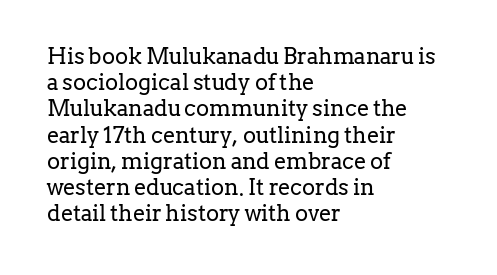
{"italic": "no", "bold": "no", "underline": "no", "align": "left", "line_spacing_ratio": 1.19, "letter_spacing": "normal", "letter_spacing_em": 0.0, "glyph_px": 22}
